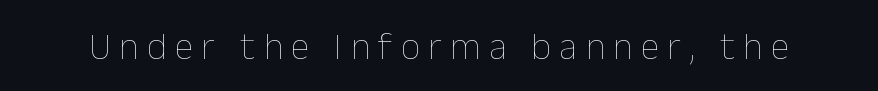
The image shows 38 px thin type, upright; set unusually wide letter spacing (+0.22 em), not underlined; low stroke contrast and a medium x-height.
